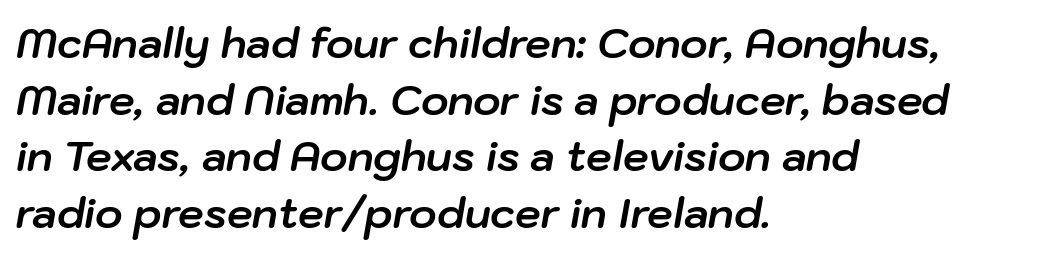
Q: Is the text bold? A: Yes.
Q: Is the text italic (slanted)? A: Yes, it leans right by about 10 degrees.
Q: Is the text underlined? A: No.
Q: How is the paragraph aligned? A: Left-aligned.
Q: Is the spacing between letters normal or unusually wide? A: Normal.
Q: Is the spacing between lines tight, normal or loose? A: Normal.
Q: Width (condensed, normal, or wide)? A: Normal.
Q: Stroke contrast? A: Low.
Q: x-height? A: Medium.
Q: Monospaced? A: No.
